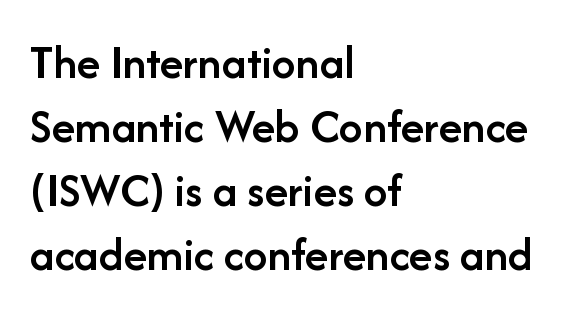
The image shows 48 px semibold sans-serif type, upright; set left-aligned, normal line spacing (1.33x), normal letter spacing, not underlined; low stroke contrast and a medium x-height.
